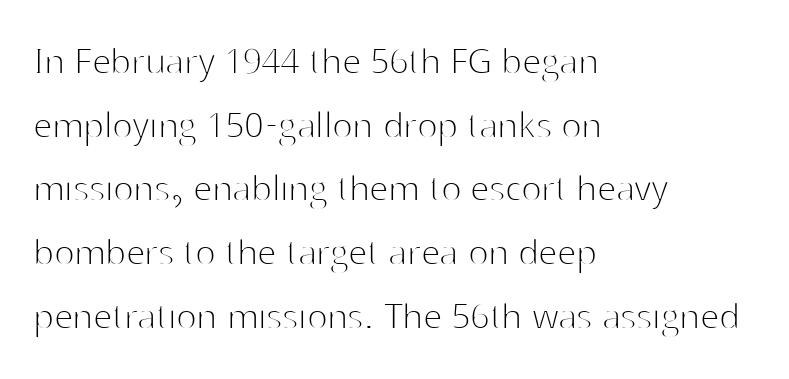
The image shows 43 px thin sans-serif type, upright; set left-aligned, normal line spacing (1.48x), normal letter spacing, not underlined; high stroke contrast and a medium x-height.
